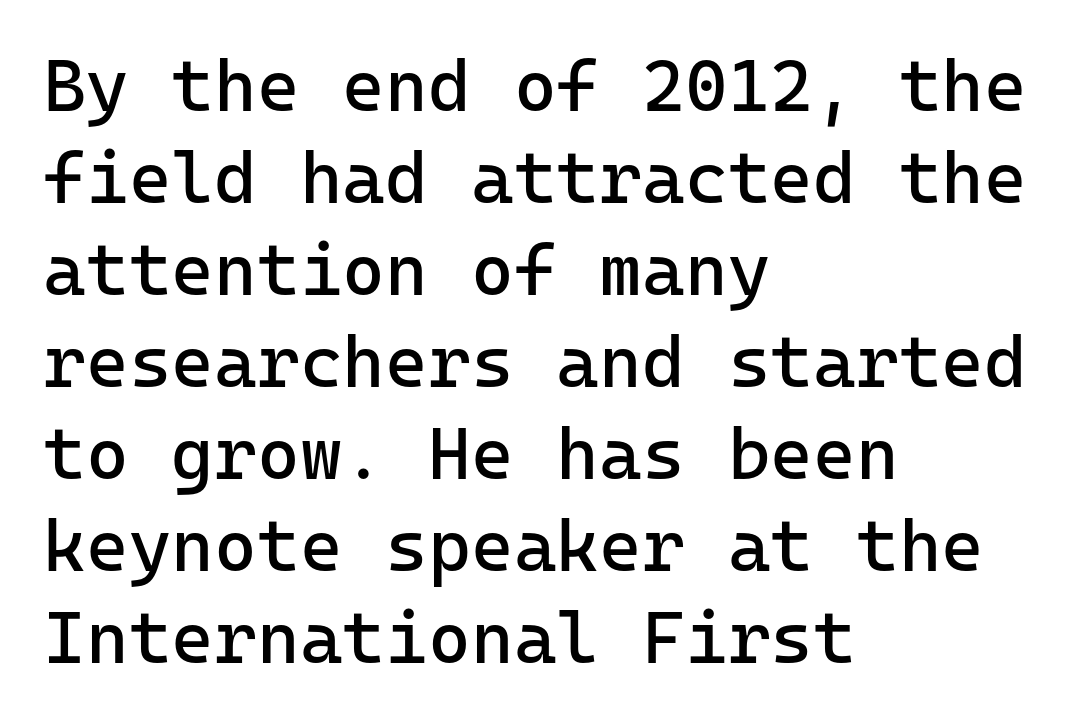
Q: Is the text bold? A: No.
Q: Is the text italic (slanted)? A: No, it is upright.
Q: Is the typeface a serif or a sans-serif typeface? A: Sans-serif.
Q: Is the text underlined? A: No.
Q: How is the paragraph aligned? A: Left-aligned.
Q: Is the spacing between letters normal or unusually wide? A: Normal.
Q: Is the spacing between lines tight, normal or loose? A: Normal.
Q: Width (condensed, normal, or wide)? A: Normal.
Q: Stroke contrast? A: Low.
Q: x-height? A: Medium.
Q: Monospaced? A: Yes.
